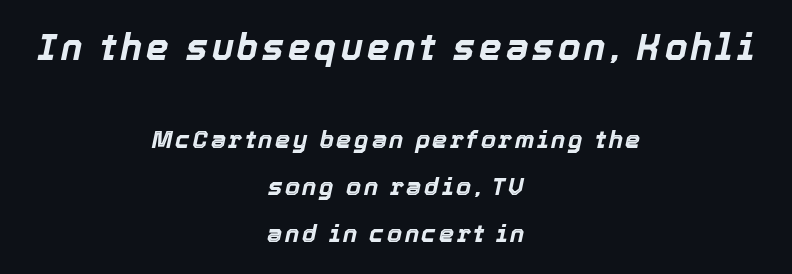
Notice how the stems are inclined rather than vertical — that's the hallmark of italics. The rendering uses natural spacing where letterforms have individual widths. Visually the block forms a symmetrical silhouette, jagged on both flanks. Typesetter's note — upper block bumped up in size, lower block left smaller.
